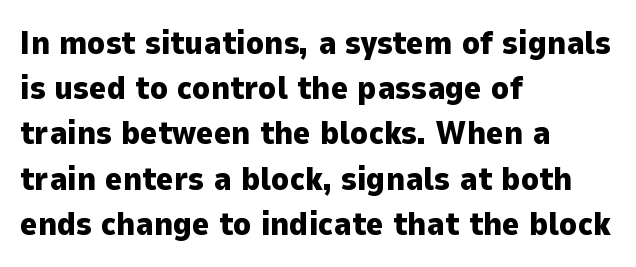
The horizontal fit of the characters is conventional and even. The line-height multiplier appears to be the usual default. Underline: absent. Spacing verdict: proportional, widths tailored to each character.
